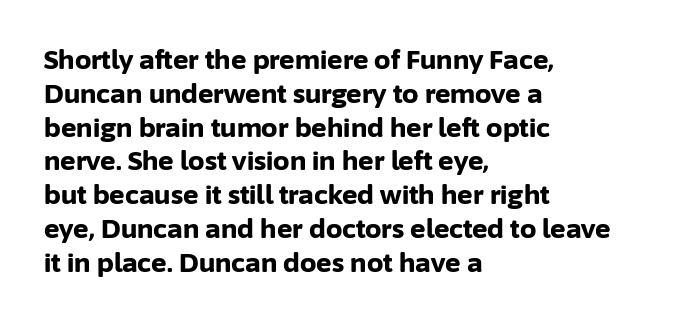
Notice how the stems are strictly vertical — no italics here. The passage shown is emphatically bold. Students, observe: this is what conventionally led text looks like. You could call the tracking neutral — neither tight nor loose. The ragged edge is on the right, which tells us the setting is flush left. Descenders are the only things crossing below the line.
